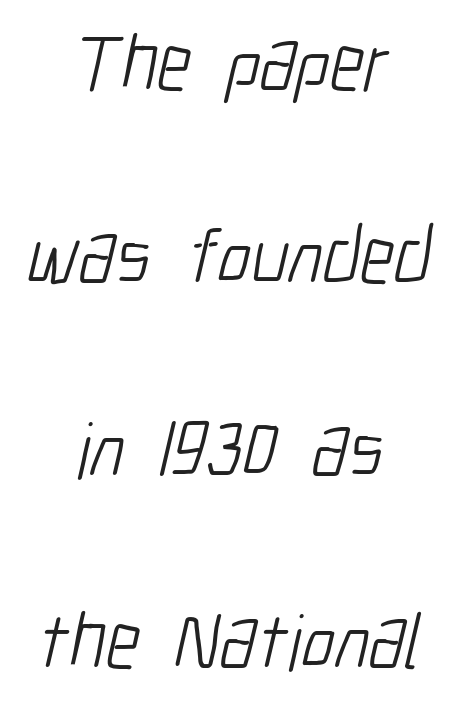
The foot of each line stays bare and open. This is sans-serif lettering, the kind often seen on screens and signage. Is there much room between lines? Yes — plenty of vertical air separates them. Is the stroke heavy? The answer is a plain regular-or-lighter. Typeset on center — no edge is straight.
